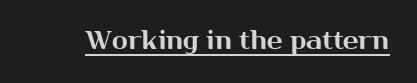
Posture: vertical. Is the letter spacing exaggerated? No — it looks like the ordinary default. These characters rest on top of a visible drawn line.
